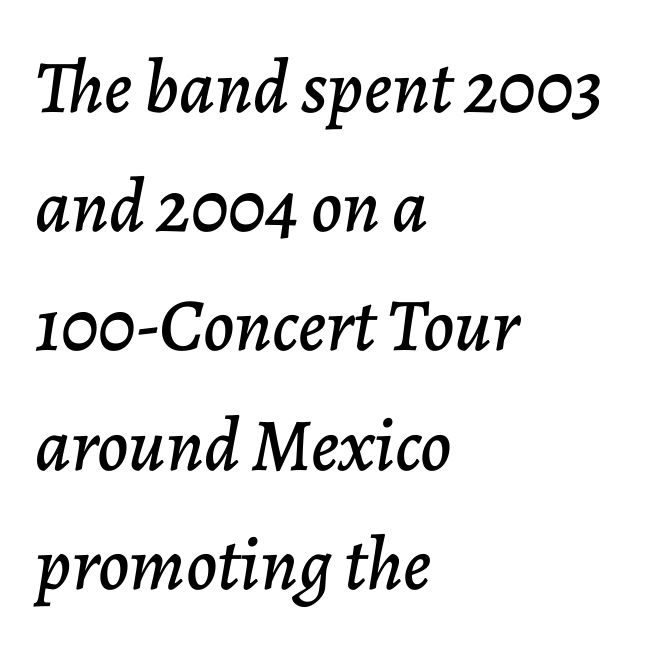
The image shows 75 px text type, italic (leaning right); set left-aligned, normal line spacing (1.59x), normal letter spacing, not underlined; low stroke contrast and a medium x-height.
